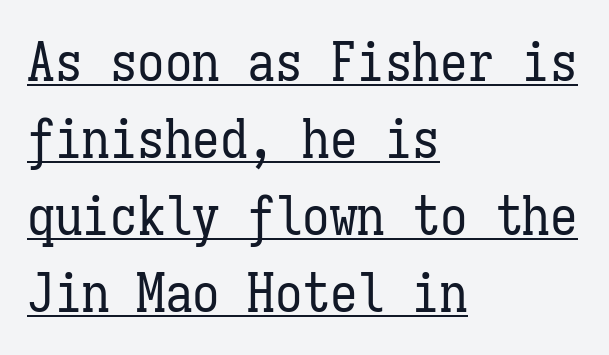
{"italic": "no", "bold": "no", "weight": "regular", "width": "condensed", "stroke_contrast": "low", "x_height": "medium", "monospaced": "yes", "underline": "yes", "align": "left", "line_spacing": "normal", "line_spacing_ratio": 1.4, "letter_spacing": "normal", "letter_spacing_em": 0.0, "glyph_px": 55}
